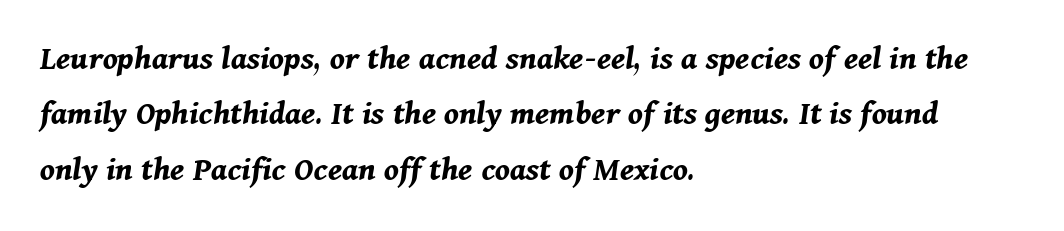
The image shows 35 px bold type, italic (leaning right); set left-aligned, normal line spacing (1.58x), normal letter spacing, not underlined; medium stroke contrast and a medium x-height.
